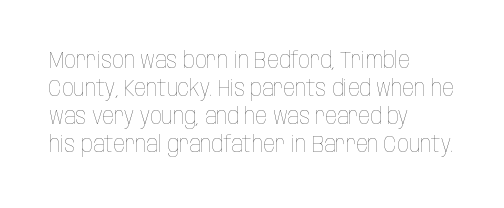
Q: Is the text bold? A: No.
Q: Is the text italic (slanted)? A: No, it is upright.
Q: Is the text underlined? A: No.
Q: How is the paragraph aligned? A: Left-aligned.
Q: Is the spacing between letters normal or unusually wide? A: Normal.
